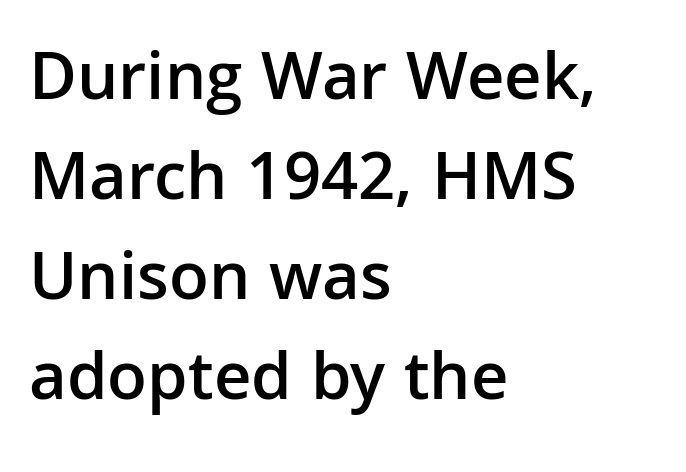
{"serif": "no", "italic": "no", "bold": "semi", "weight": "semibold", "width": "normal", "stroke_contrast": "low", "x_height": "medium", "monospaced": "no", "underline": "no", "align": "left", "line_spacing": "normal", "line_spacing_ratio": 1.43, "letter_spacing": "normal", "letter_spacing_em": 0.0, "glyph_px": 70}
